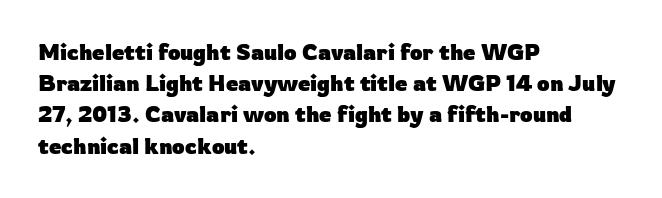
Q: Is the text bold? A: Yes.
Q: Is the text italic (slanted)? A: No, it is upright.
Q: Is the text underlined? A: No.
Q: How is the paragraph aligned? A: Left-aligned.
Q: Is the spacing between letters normal or unusually wide? A: Normal.
Q: Is the spacing between lines tight, normal or loose? A: Normal.
